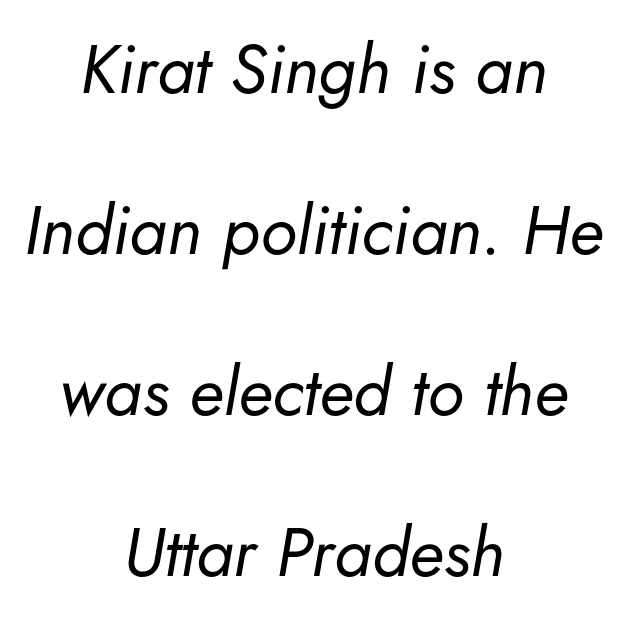
The image shows 68 px regular-weight type, italic (leaning right); set centered, loose line spacing (2.37x), normal letter spacing, not underlined; low stroke contrast and a small x-height.
